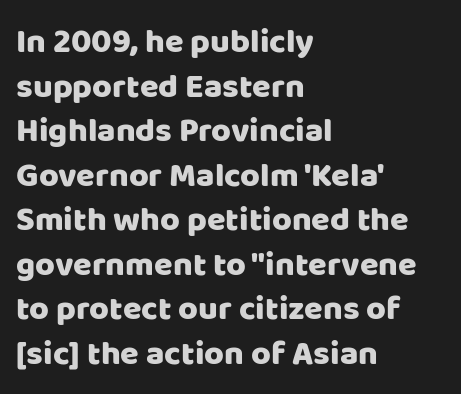
These lines stack with their left ends in a neat column. Look at the tracking — it's just the regular setting, nothing added. The letters carry no serifs — their stems end cleanly without finishing strokes. Varying glyph widths throughout — classic text-font behaviour.
